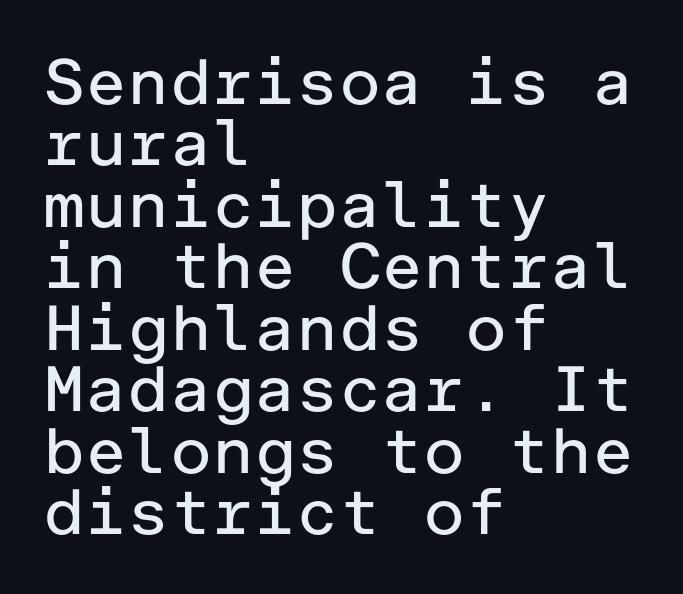
The image shows 64 px regular-weight sans-serif type, upright; set left-aligned, tight line spacing (0.96x), normal letter spacing, not underlined; low stroke contrast and a medium x-height.
